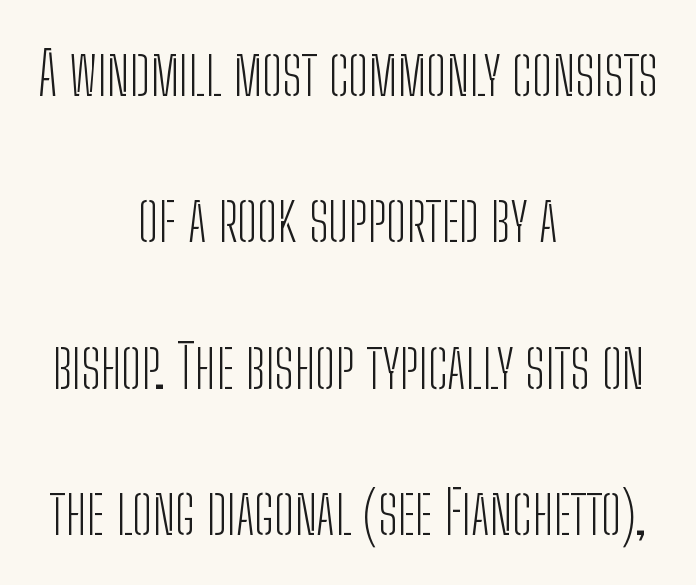
The designer went with a sans here, leaving each stem footless. The gap between lines stays unmarked. This rendering uses center alignment, leaving both contours irregular but symmetric. This block would shrink considerably if given ordinary leading; it's expanded now.
